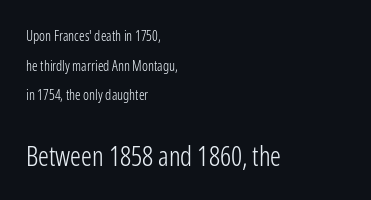
Q: Is the text bold? A: No.
Q: Is the text italic (slanted)? A: No, it is upright.
Q: Is the text underlined? A: No.
Q: How is the paragraph aligned? A: Left-aligned.
Q: Is the spacing between letters normal or unusually wide? A: Normal.
Q: Is the spacing between lines tight, normal or loose? A: Loose.
Q: Which block of text is set in a larger size, the first (top) or the second (bottom)? A: The second (bottom) one.
